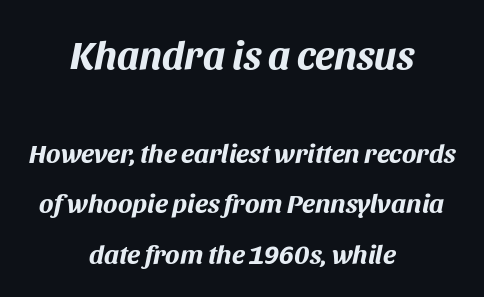
Yep, that's italic — everything's leaning. In CSS terms this would be text-align: center. Between one letter and the next there's only the usual sliver of space. Only glyphs here, with clear space below each row. Its strokes are broad and dark, the hallmark of bold type. The passage shown is typed in a proportional face where columns would drift.
